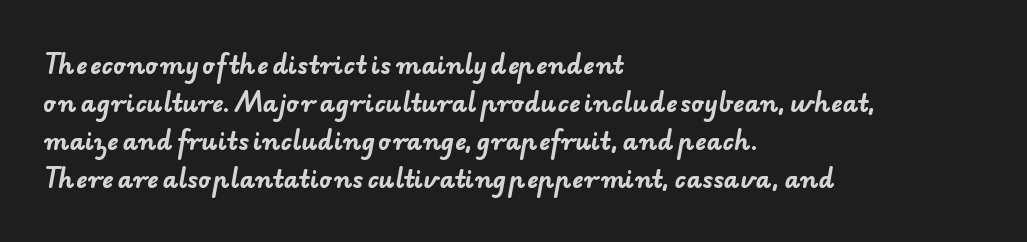
The image shows 24 px bold type; set left-aligned, normal line spacing (1.58x), normal letter spacing, not underlined.
